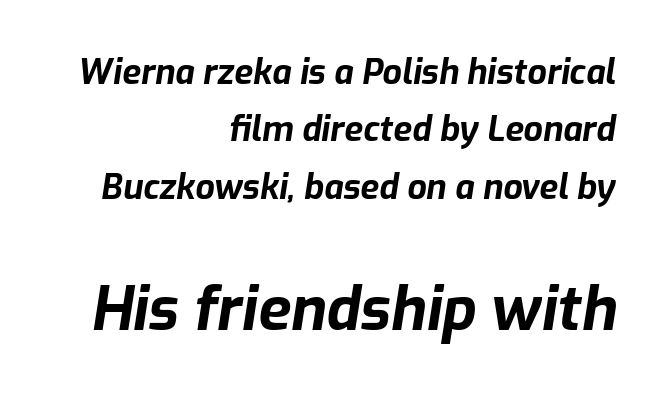
Q: Is the text bold? A: Yes.
Q: Is the text italic (slanted)? A: Yes, it leans right by about 9 degrees.
Q: Is the text underlined? A: No.
Q: How is the paragraph aligned? A: Right-aligned.
Q: Is the spacing between letters normal or unusually wide? A: Normal.
Q: Is the spacing between lines tight, normal or loose? A: Normal.
Q: Which block of text is set in a larger size, the first (top) or the second (bottom)? A: The second (bottom) one.
Q: Width (condensed, normal, or wide)? A: Normal.
Q: Stroke contrast? A: Low.
Q: x-height? A: Medium.
Q: Monospaced? A: No.
